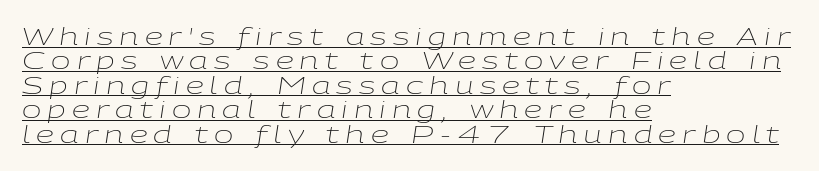
The paragraph shown leans on its left margin. There's an unmistakable incline to the writing here. Underlining? Definitely there. These glyphs show unthickened strokes, regular width or finer.
